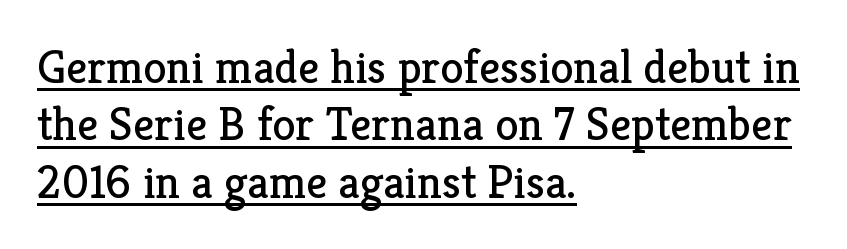
Q: Is the text bold? A: No.
Q: Is the text italic (slanted)? A: No, it is upright.
Q: Is the typeface a serif or a sans-serif typeface? A: Serif.
Q: Is the text underlined? A: Yes.
Q: How is the paragraph aligned? A: Left-aligned.
Q: Is the spacing between letters normal or unusually wide? A: Normal.
Q: Width (condensed, normal, or wide)? A: Normal.
Q: Stroke contrast? A: Low.
Q: x-height? A: Medium.
Q: Monospaced? A: No.
